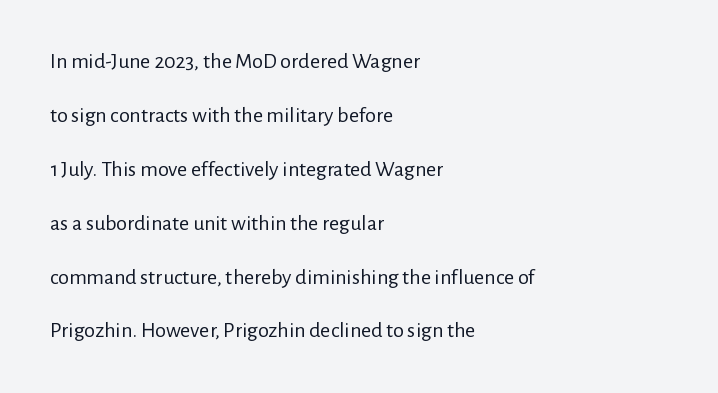
This sample uses an upright cut, with every glyph sitting square on the baseline. Loosely led — the rows are spread out. Here the glyphs are tracked normally, forming tight word shapes. Vertical stems look standard width or narrower in stroke. A classic flush-left, rag-right setting is used for this passage. The zone under the glyphs is completely vacant.
